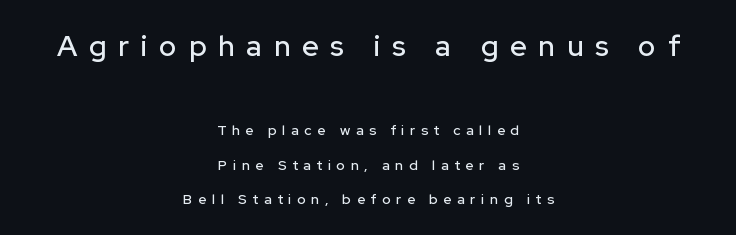
{"serif": "no", "italic": "no", "width": "normal", "stroke_contrast": "low", "x_height": "medium", "monospaced": "no", "underline": "no", "align": "center", "line_spacing": "loose", "line_spacing_ratio": 2.45, "letter_spacing": "wide", "letter_spacing_em": 0.41, "larger_block": "first", "size_ratio": 2.07, "glyph_px": 29}
